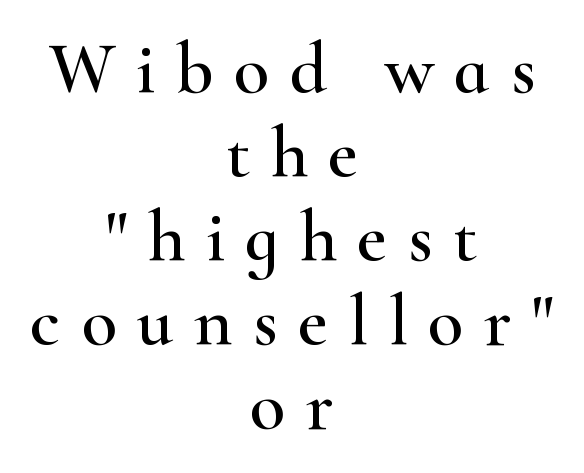
Bare-footed words on every line. Which margin do the lines hug? Neither — every line sits in the middle. If you measured baseline to baseline, you'd find a short distance. Type style note: has serifs. These lines are rendered in a variable-pitch font.
